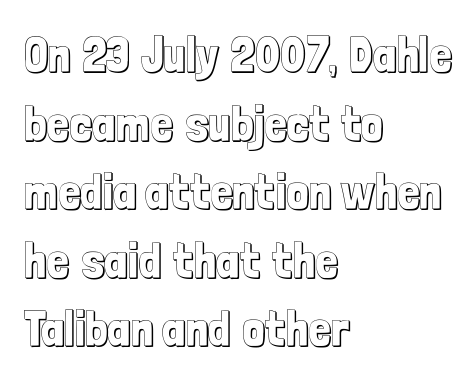
Q: Is the text italic (slanted)? A: No, it is upright.
Q: Is the text underlined? A: No.
Q: How is the paragraph aligned? A: Left-aligned.
Q: Is the spacing between letters normal or unusually wide? A: Normal.
Q: Is the spacing between lines tight, normal or loose? A: Normal.
Q: Width (condensed, normal, or wide)? A: Condensed.
Q: x-height? A: Medium.
Q: Monospaced? A: No.
